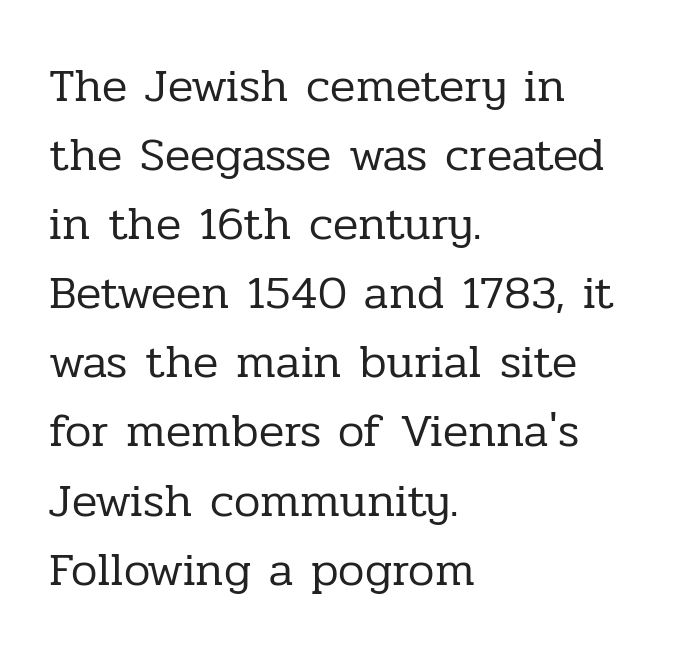
{"serif": "yes", "italic": "no", "bold": "no", "weight": "regular", "width": "normal", "stroke_contrast": "low", "x_height": "medium", "monospaced": "no", "underline": "no", "align": "left", "line_spacing": "normal", "line_spacing_ratio": 1.47, "letter_spacing": "normal", "letter_spacing_em": 0.0, "glyph_px": 47}
